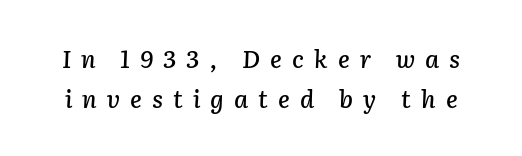
Q: Is the text italic (slanted)? A: Yes, it leans right by about 2 degrees.
Q: Is the text underlined? A: No.
Q: Is the spacing between letters normal or unusually wide? A: Unusually wide.
Q: Is the spacing between lines tight, normal or loose? A: Normal.
